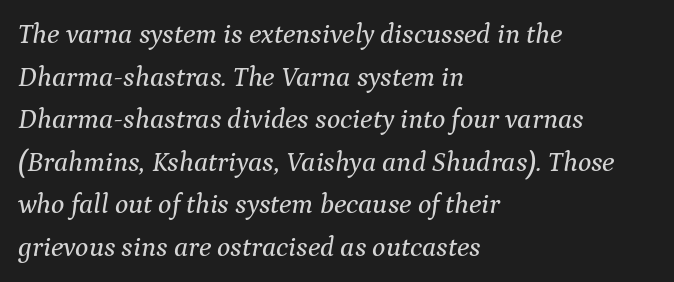
{"serif": "yes", "italic": "yes", "lean": "right", "slant_degrees": 9, "width": "normal", "stroke_contrast": "medium", "x_height": "medium", "monospaced": "no", "underline": "no", "align": "left", "line_spacing": "normal", "line_spacing_ratio": 1.52, "letter_spacing": "normal", "letter_spacing_em": 0.0, "glyph_px": 28}
